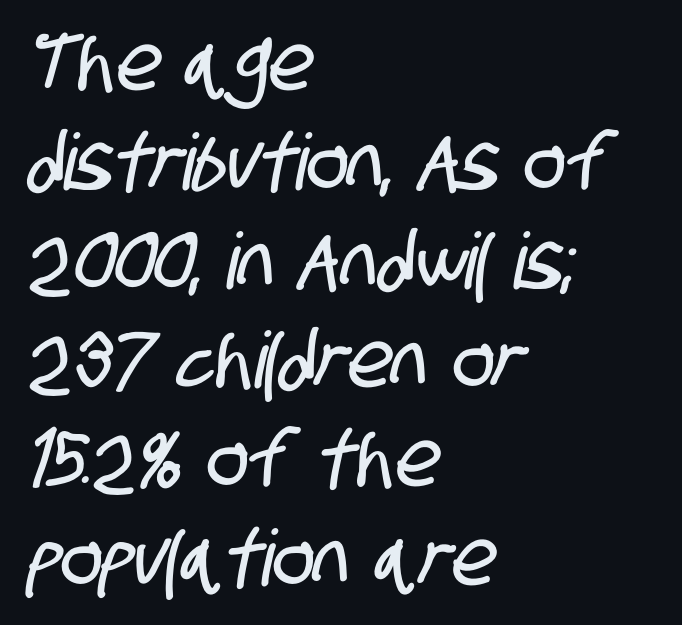
The vertical gap from one line to the next is medium. Character widths vary here, with narrow letters taking less room than wide ones. One-word summary of the alignment: left. Lines of text with bare space underneath. Check where the strokes stop: nothing finishes them off — pure sans.
